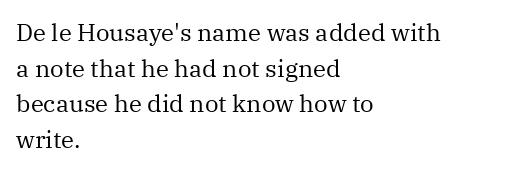
No italicization has been applied; the sample stays upright. Each line starts at the same left margin while the right side varies. Weight: regular or lighter. Compared with typical paragraphs, the rows here are spaced about the same. No extra tracking has been applied to these lines. Any mark beneath the type? The region is blank.
